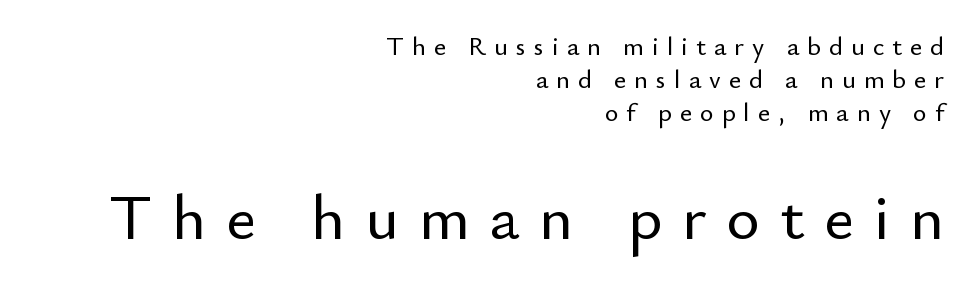
Q: Is the text italic (slanted)? A: No, it is upright.
Q: Is the typeface a serif or a sans-serif typeface? A: Sans-serif.
Q: Is the text underlined? A: No.
Q: How is the paragraph aligned? A: Right-aligned.
Q: Is the spacing between letters normal or unusually wide? A: Unusually wide.
Q: Is the spacing between lines tight, normal or loose? A: Normal.
Q: Which block of text is set in a larger size, the first (top) or the second (bottom)? A: The second (bottom) one.
Q: Width (condensed, normal, or wide)? A: Normal.
Q: Stroke contrast? A: Low.
Q: x-height? A: Small.
Q: Monospaced? A: No.
